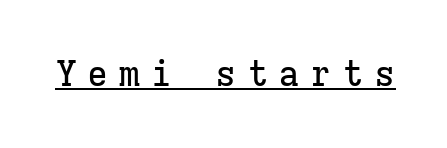
{"serif": "yes", "italic": "no", "width": "normal", "stroke_contrast": "low", "x_height": "medium", "monospaced": "yes", "underline": "yes", "letter_spacing": "wide", "letter_spacing_em": 0.31, "glyph_px": 35}
